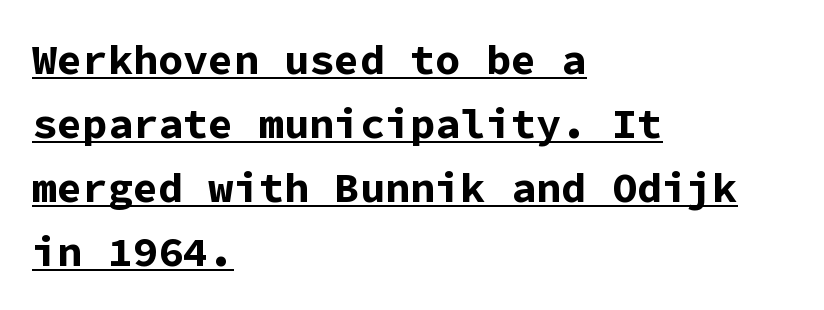
The image shows 42 px bold sans-serif type, upright, monospaced; set left-aligned, normal line spacing (1.52x), normal letter spacing, underlined; low stroke contrast and a medium x-height.
